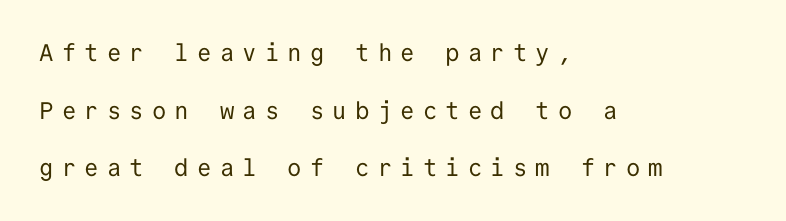
The letters stand upright; this is a roman face. This sample is left-justified, so line endings fall wherever the words run out. The area under the type is left untouched. The face looks like a standard text weight, possibly lighter.
